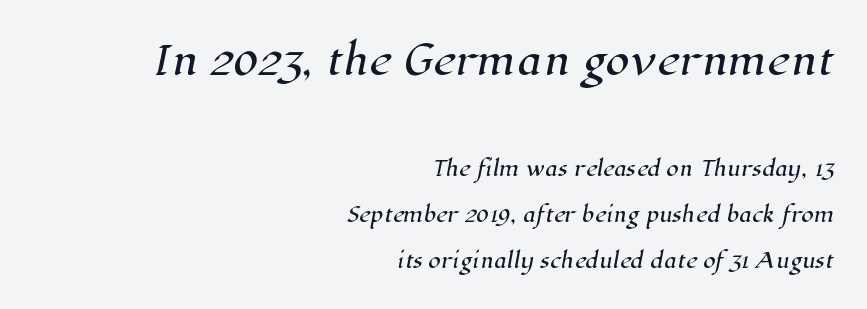
The image shows 39 px serif type; set right-aligned, loose line spacing (2.3x), normal letter spacing, not underlined; the first (top) block is 1.95x larger; high stroke contrast and a medium x-height.
